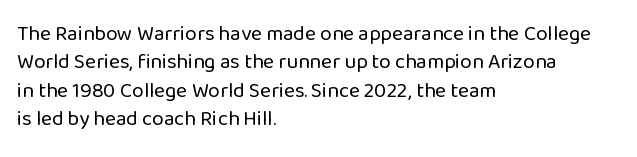
Q: Is the text bold? A: No.
Q: Is the text italic (slanted)? A: No, it is upright.
Q: Is the text underlined? A: No.
Q: How is the paragraph aligned? A: Left-aligned.
Q: Is the spacing between letters normal or unusually wide? A: Normal.
Q: Is the spacing between lines tight, normal or loose? A: Normal.
